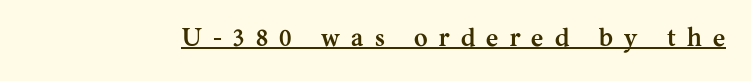
Does the weight exceed regular? Yes, all the way to bold. The tracking reads as deliberately expanded to a designer's eye. Every word sits above its own underline. Is there any slant? The stems are plumb.
